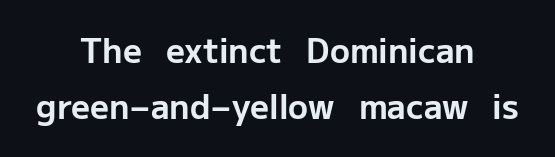
The image shows 33 px bold sans-serif type, upright; set centered, normal line spacing (1.7x), normal letter spacing, not underlined; low stroke contrast and a medium x-height.
